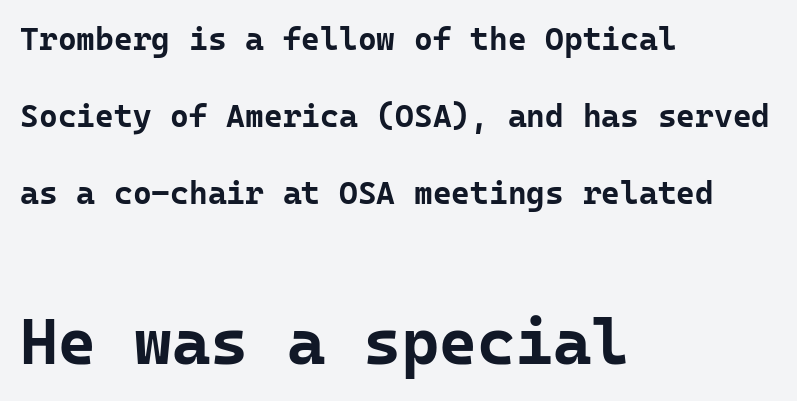
The image shows 65 px bold sans-serif type, upright, monospaced; set left-aligned, loose line spacing (2.41x), normal letter spacing, not underlined; the second (bottom) block is 2.03x larger; low stroke contrast and a medium x-height.
